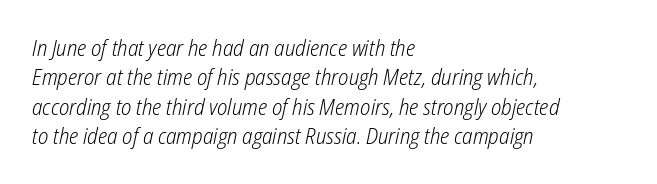
Q: Is the text bold? A: No.
Q: Is the text italic (slanted)? A: Yes, it leans right by about 12 degrees.
Q: Is the text underlined? A: No.
Q: How is the paragraph aligned? A: Left-aligned.
Q: Is the spacing between letters normal or unusually wide? A: Normal.
Q: Is the spacing between lines tight, normal or loose? A: Normal.
